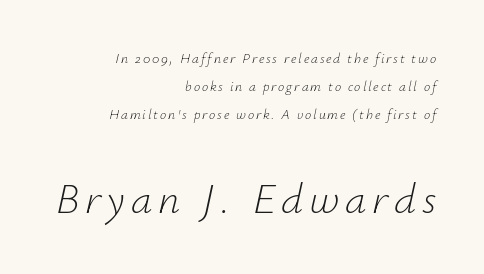
Would a proofreader flag this as italicized? Yes. Counters stay open thanks to moderate or lighter strokes. Clear beneath every line of the passage. Does the leading feel generous? Absolutely, it's lavish. The passage shown is typed in a proportional face where columns would drift. The rendering enlarges the type as you move from the upper chunk to the lower.
